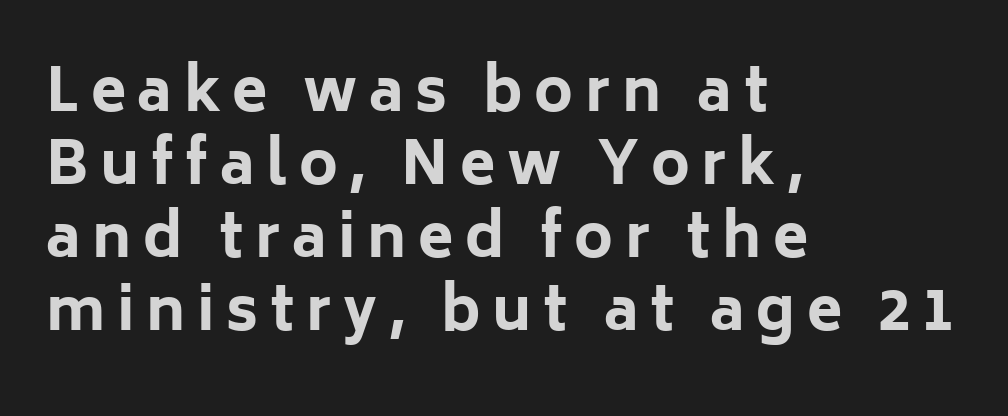
Each glyph is drawn with heavy, bold strokes. Posture: straight, roman, zero tilt. Compared with a centered layout, this one pins lines to the left instead. The specimen omits any rule beneath the text block's lines. Vertically, the passage feels balanced, rows spaced as you'd expect.
